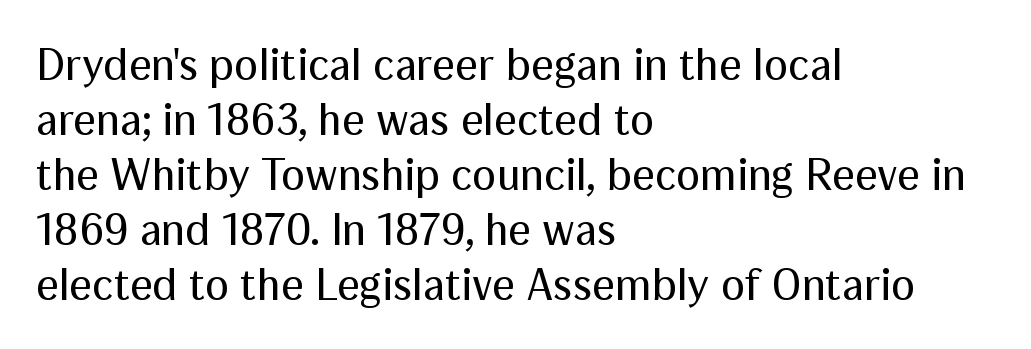
The face used here is a sans, in the tradition of grotesques and geometrics. Default kerning and tracking; the words read as compact shapes. Caption: multi-line text, flush left, ragged right. Proportional: the letters do not fall into vertical columns.
